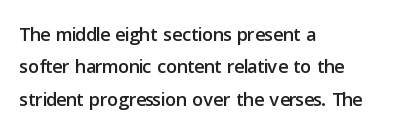
Designer's note — italics off, roman on. The specimen omits any rule beneath the text block's lines. No extra tracking has been applied to these lines. Each line starts at the same left margin while the right side varies.
